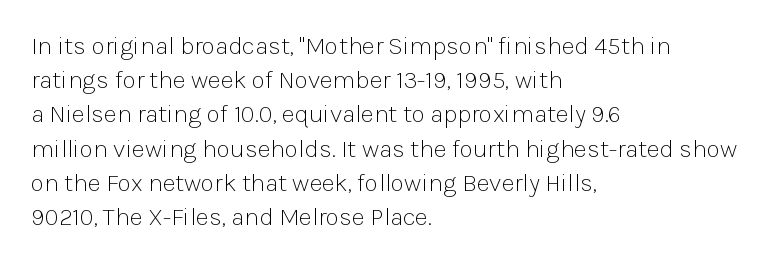
{"italic": "no", "bold": "no", "underline": "no", "align": "left", "line_spacing": "normal", "line_spacing_ratio": 1.37, "letter_spacing": "normal", "letter_spacing_em": 0.0, "glyph_px": 25}
